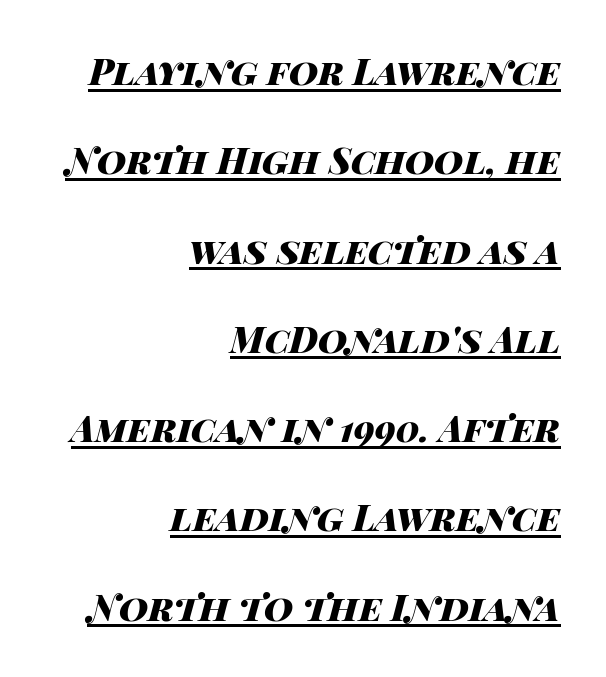
If you drew a line through each stem, it would be angled. You'd pick this weight for a headline — it's a proper bold. Tracking here is standard; glyphs follow each other at the usual distance. Widely set lines give the paragraph a tall, airy silhouette. Here the designer chose a conventional face with non-uniform glyph widths.
